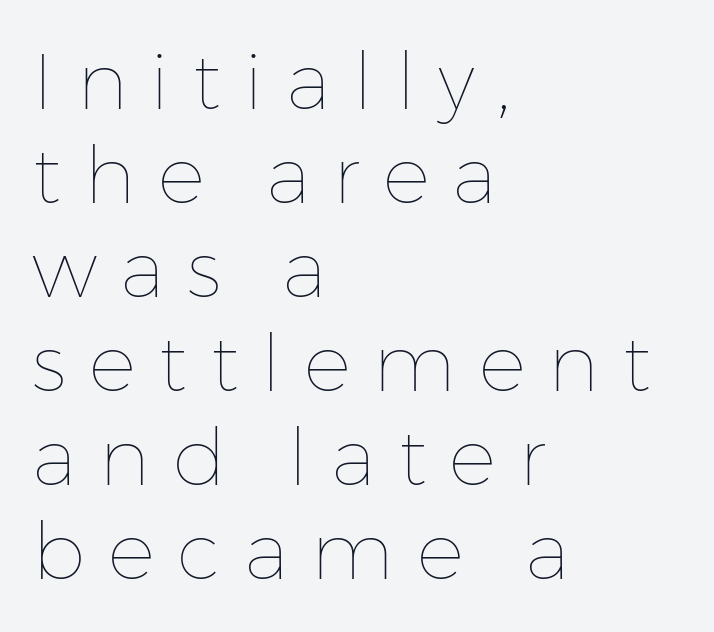
Rendered with straight, roman letterforms. Characters follow at a spacing far wider than the type designer built in. Lines of text with bare space underneath. Is the block centered? No — it sits flush against the left margin.
